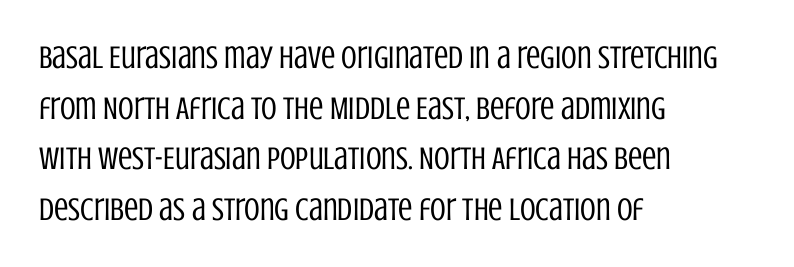
Q: Is the text bold? A: No.
Q: Is the text italic (slanted)? A: No, it is upright.
Q: Is the typeface a serif or a sans-serif typeface? A: Sans-serif.
Q: Is the text underlined? A: No.
Q: How is the paragraph aligned? A: Left-aligned.
Q: Is the spacing between letters normal or unusually wide? A: Normal.
Q: Is the spacing between lines tight, normal or loose? A: Normal.
Q: Width (condensed, normal, or wide)? A: Condensed.
Q: Stroke contrast? A: Low.
Q: x-height? A: Large.
Q: Monospaced? A: No.
